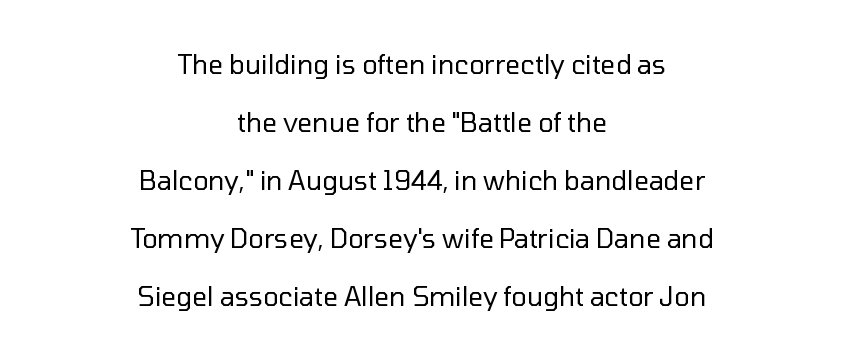
{"italic": "no", "bold": "no", "underline": "no", "align": "center", "line_spacing": "loose", "line_spacing_ratio": 2.23, "letter_spacing": "normal", "letter_spacing_em": 0.0, "glyph_px": 26}
